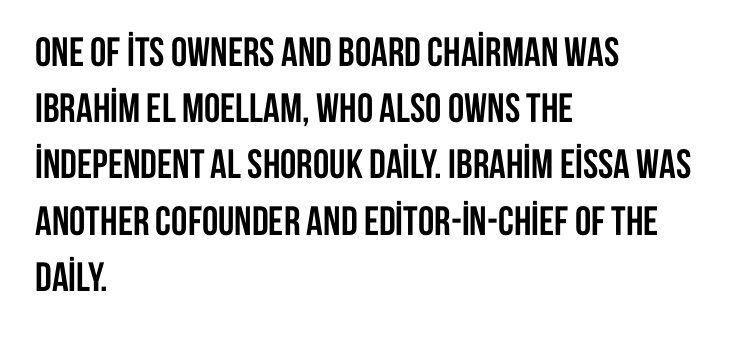
Is the letter spacing exaggerated? No — it looks like the ordinary default. Look at the stroke-to-counter ratio: heavy, a bold. Just letters on the line, the space beneath them empty. A typesetter would call this proportional, since set widths differ per character. In CSS terms this would be text-align: left. The rendering shows plain stroke endings on the letterforms — a sans-serif design.
